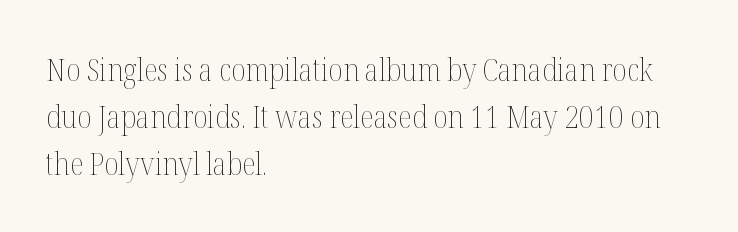
Nothing heavy about these letters — not bold at all. The gap between lines stays unmarked. Here the designer chose a conventional face with non-uniform glyph widths. All the whitespace from short lines collects on the right. The typography opts for an upright posture over an oblique one.
